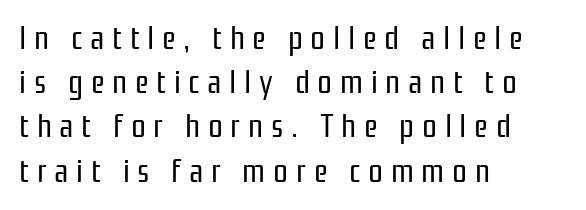
{"serif": "no", "italic": "no", "bold": "no", "weight": "regular", "width": "condensed", "stroke_contrast": "low", "x_height": "medium", "monospaced": "no", "underline": "no", "align": "left", "line_spacing": "normal", "line_spacing_ratio": 1.34, "letter_spacing": "wide", "letter_spacing_em": 0.23, "glyph_px": 33}
